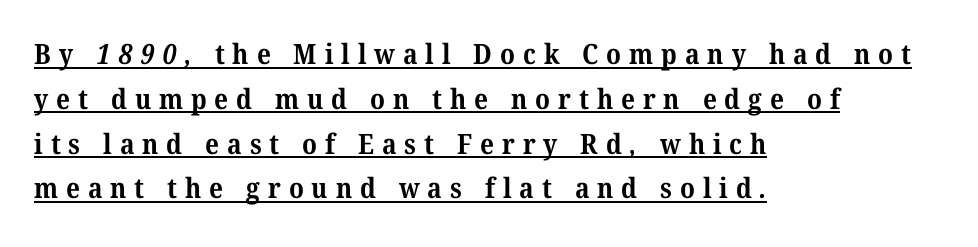
{"serif": "yes", "bold": "yes", "weight": "bold", "width": "normal", "stroke_contrast": "medium", "x_height": "medium", "monospaced": "no", "underline": "yes", "align": "left", "line_spacing": "normal", "line_spacing_ratio": 1.6, "letter_spacing": "wide", "letter_spacing_em": 0.28, "glyph_px": 28}
